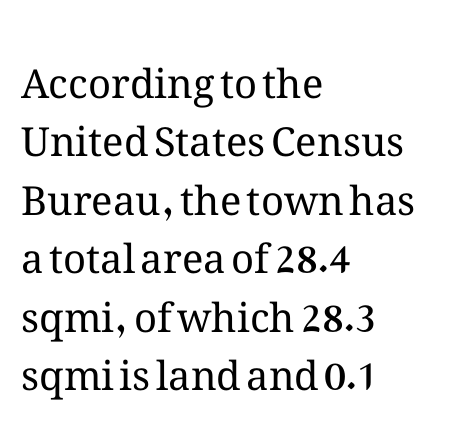
Q: Is the text bold? A: No.
Q: Is the text italic (slanted)? A: No, it is upright.
Q: Is the text underlined? A: No.
Q: How is the paragraph aligned? A: Left-aligned.
Q: Is the spacing between letters normal or unusually wide? A: Normal.
Q: Is the spacing between lines tight, normal or loose? A: Normal.
Q: Width (condensed, normal, or wide)? A: Normal.
Q: Stroke contrast? A: Medium.
Q: x-height? A: Medium.
Q: Monospaced? A: No.
